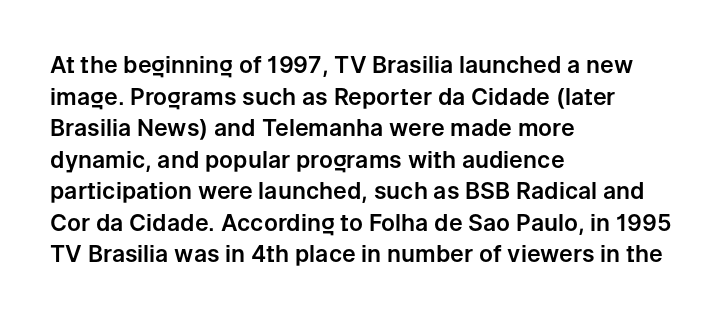
The letterforms sit shoulder to shoulder at normal distance. The paragraph has a hard left edge and a soft right edge. A clean baseline with only descenders dipping below it. No italicization has been applied; the sample stays upright.
